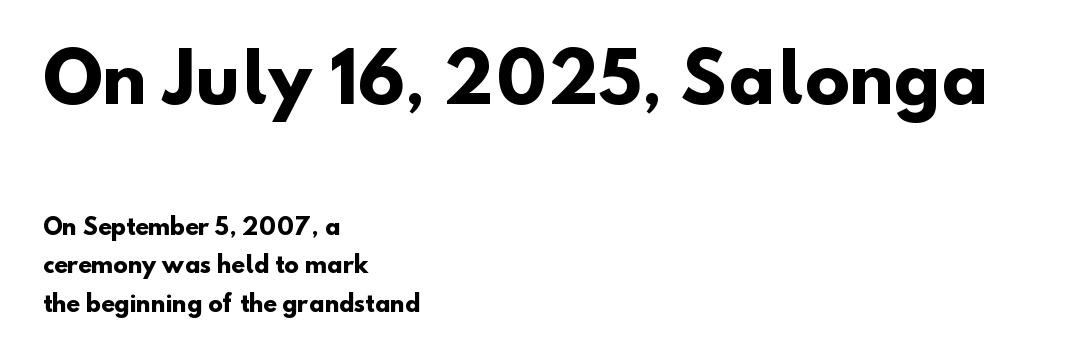
Q: Is the text bold? A: Yes.
Q: Is the typeface a serif or a sans-serif typeface? A: Sans-serif.
Q: Is the text underlined? A: No.
Q: How is the paragraph aligned? A: Left-aligned.
Q: Is the spacing between letters normal or unusually wide? A: Normal.
Q: Which block of text is set in a larger size, the first (top) or the second (bottom)? A: The first (top) one.
Q: Width (condensed, normal, or wide)? A: Normal.
Q: Stroke contrast? A: Low.
Q: x-height? A: Small.
Q: Monospaced? A: No.
